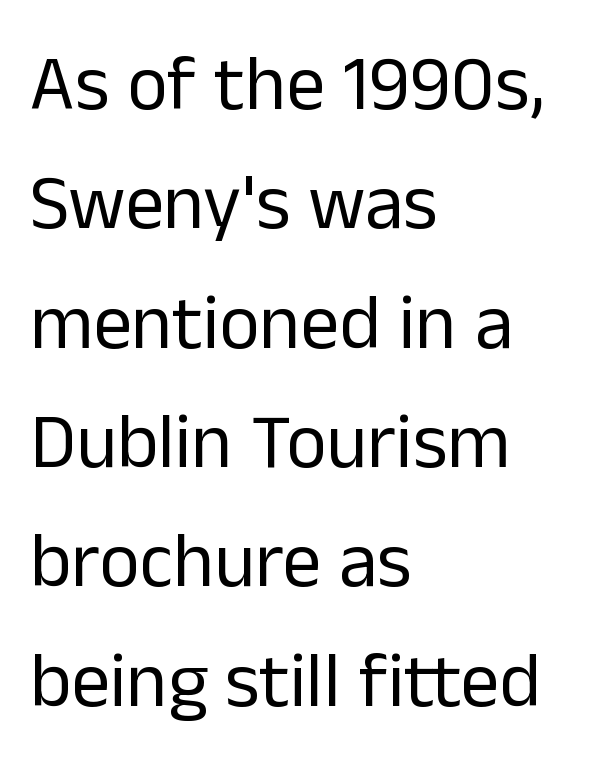
Horizontal bands of white between lines are of average thickness. Type without underlining. You can tell from the bare stems that sans-serif type was used. Words appear dense and cohesive because spacing is normal. The letterforms sit at book weight or below. Is the block centered? No — it sits flush against the left margin.
